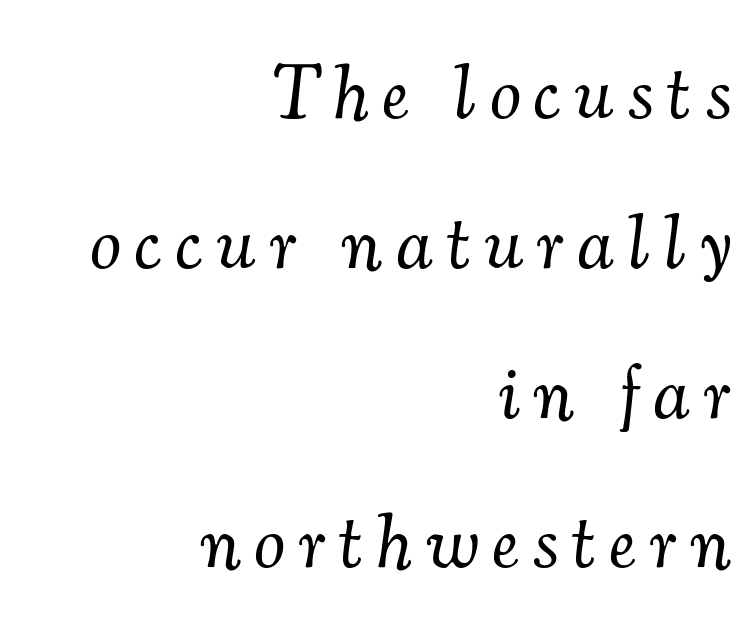
Q: Is the text bold? A: No.
Q: Is the text italic (slanted)? A: Yes, it leans right by about 7 degrees.
Q: Is the typeface a serif or a sans-serif typeface? A: Serif.
Q: Is the text underlined? A: No.
Q: How is the paragraph aligned? A: Right-aligned.
Q: Is the spacing between lines tight, normal or loose? A: Loose.
Q: Width (condensed, normal, or wide)? A: Normal.
Q: Stroke contrast? A: Medium.
Q: x-height? A: Small.
Q: Monospaced? A: No.
